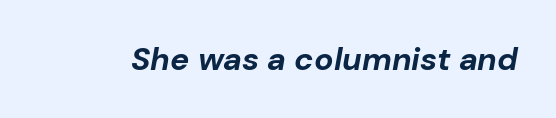
In terms of letterspacing, this is plain default setting. Letters rest on an invisible, unmarked baseline. These lines are rendered in a variable-pitch font. The text carries the slant typical of an italic or oblique font. Each glyph is drawn with heavy, bold strokes.
